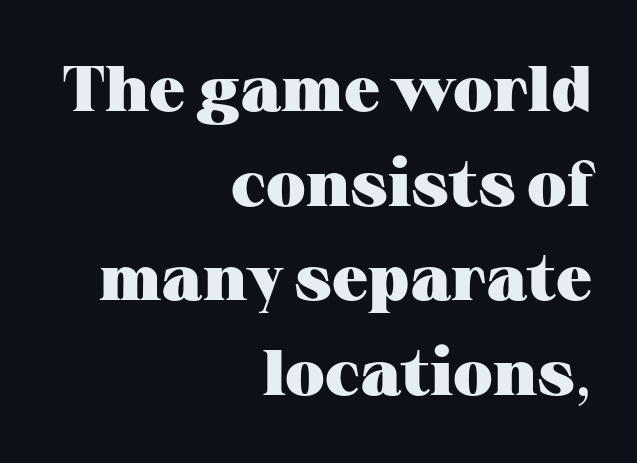
The setting favours the right margin, as signatures and pull-quotes sometimes do. Rendered with straight, roman letterforms. I'd call this a serif setting — the letters wear small feet. The glyphs have the mass of a bold cut. These lines sit exactly where default settings would place them.
